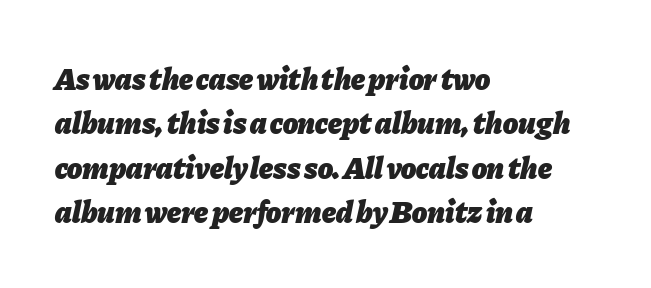
{"italic": "yes", "lean": "right", "slant_degrees": 11, "bold": "yes", "weight": "heavy", "width": "normal", "stroke_contrast": "low", "x_height": "medium", "monospaced": "no", "underline": "no", "align": "left", "line_spacing": "normal", "line_spacing_ratio": 1.43, "letter_spacing": "normal", "letter_spacing_em": 0.0, "glyph_px": 31}
